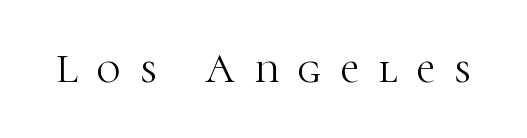
The image shows 41 px light serif type, upright; set unusually wide letter spacing (+0.48 em), not underlined; high stroke contrast and a medium x-height.
